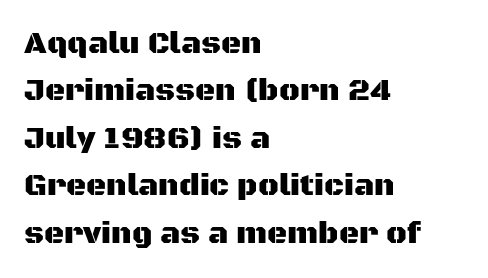
Q: Is the text italic (slanted)? A: No, it is upright.
Q: Is the typeface a serif or a sans-serif typeface? A: Sans-serif.
Q: Is the text underlined? A: No.
Q: How is the paragraph aligned? A: Left-aligned.
Q: Is the spacing between letters normal or unusually wide? A: Normal.
Q: Is the spacing between lines tight, normal or loose? A: Normal.
Q: Width (condensed, normal, or wide)? A: Normal.
Q: Stroke contrast? A: Medium.
Q: x-height? A: Large.
Q: Monospaced? A: No.
